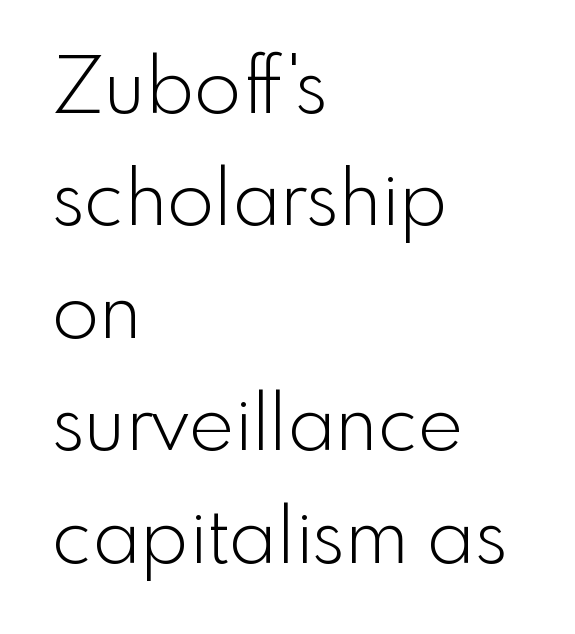
{"serif": "no", "italic": "no", "bold": "no", "weight": "light", "width": "normal", "x_height": "small", "monospaced": "no", "underline": "no", "align": "left", "line_spacing": "normal", "line_spacing_ratio": 1.46, "letter_spacing": "normal", "letter_spacing_em": 0.0, "glyph_px": 77}
